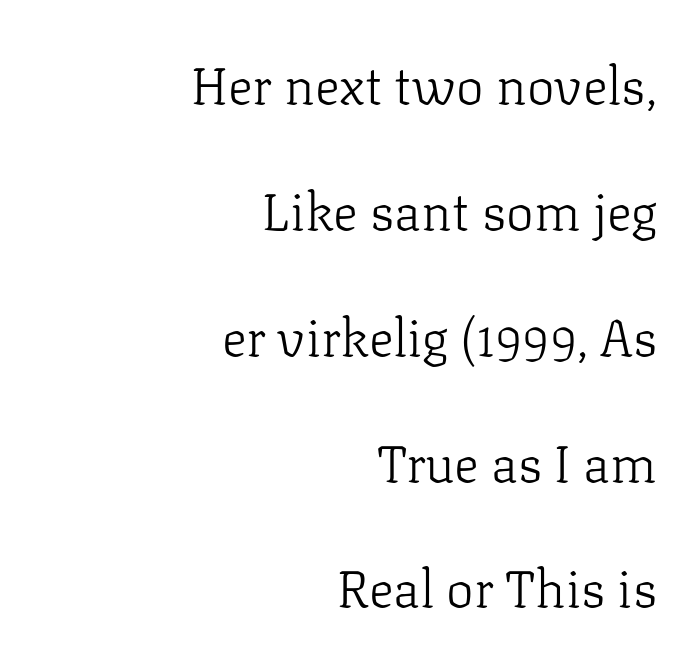
Q: Is the text bold? A: No.
Q: Is the text italic (slanted)? A: No, it is upright.
Q: Is the typeface a serif or a sans-serif typeface? A: Serif.
Q: Is the text underlined? A: No.
Q: How is the paragraph aligned? A: Right-aligned.
Q: Is the spacing between letters normal or unusually wide? A: Normal.
Q: Is the spacing between lines tight, normal or loose? A: Loose.
Q: Width (condensed, normal, or wide)? A: Normal.
Q: Stroke contrast? A: Low.
Q: x-height? A: Medium.
Q: Monospaced? A: No.
